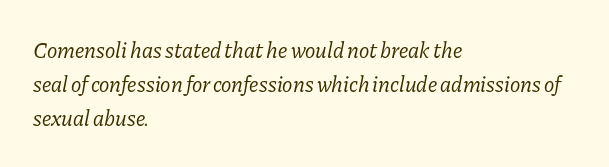
One-word summary of the alignment: left. The line texture is even and compact thanks to regular tracking. Descender tails drop into unmarked territory. The specimen reads as italic at a glance. Normally led — the rows are evenly, conventionally spaced.
